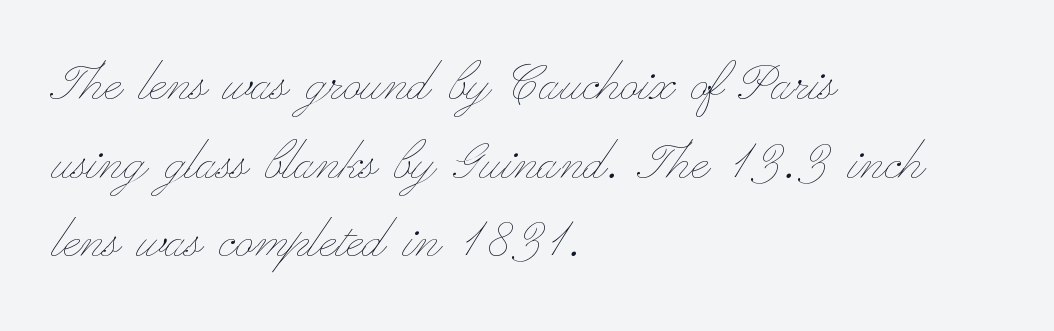
Q: Is the text bold? A: No.
Q: Is the text italic (slanted)? A: Yes.
Q: Is the text underlined? A: No.
Q: How is the paragraph aligned? A: Left-aligned.
Q: Is the spacing between letters normal or unusually wide? A: Normal.
Q: Is the spacing between lines tight, normal or loose? A: Normal.
Q: Width (condensed, normal, or wide)? A: Wide.
Q: Stroke contrast? A: Low.
Q: x-height? A: Small.
Q: Monospaced? A: No.
